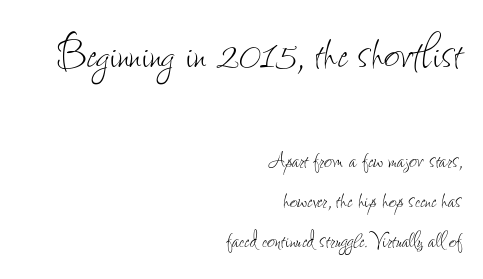
{"bold": "no", "weight": "thin", "width": "condensed", "stroke_contrast": "low", "x_height": "small", "monospaced": "no", "underline": "no", "align": "right", "line_spacing": "normal", "line_spacing_ratio": 1.48, "letter_spacing": "normal", "letter_spacing_em": 0.0, "larger_block": "first", "size_ratio": 2.0, "glyph_px": 54}
